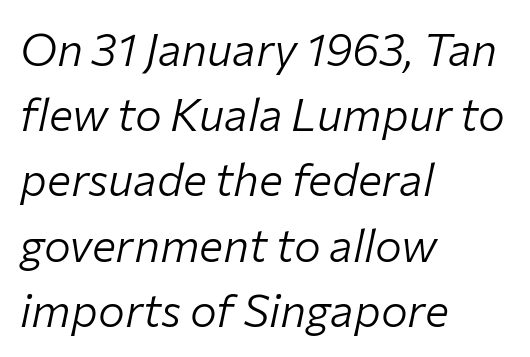
Each row of text sits above clean, open space. The horizontal fit of the characters is conventional and even. The lines in this sample share a left origin and differ only in where they stop. Stems and bowls with no extra thickness — not bold. Character widths vary here, with narrow letters taking less room than wide ones.
